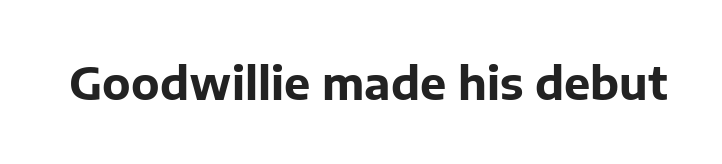
Q: Is the text bold? A: Yes.
Q: Is the text italic (slanted)? A: No, it is upright.
Q: Is the typeface a serif or a sans-serif typeface? A: Sans-serif.
Q: Is the text underlined? A: No.
Q: Is the spacing between letters normal or unusually wide? A: Normal.
Q: Width (condensed, normal, or wide)? A: Normal.
Q: Stroke contrast? A: Low.
Q: x-height? A: Medium.
Q: Monospaced? A: No.
